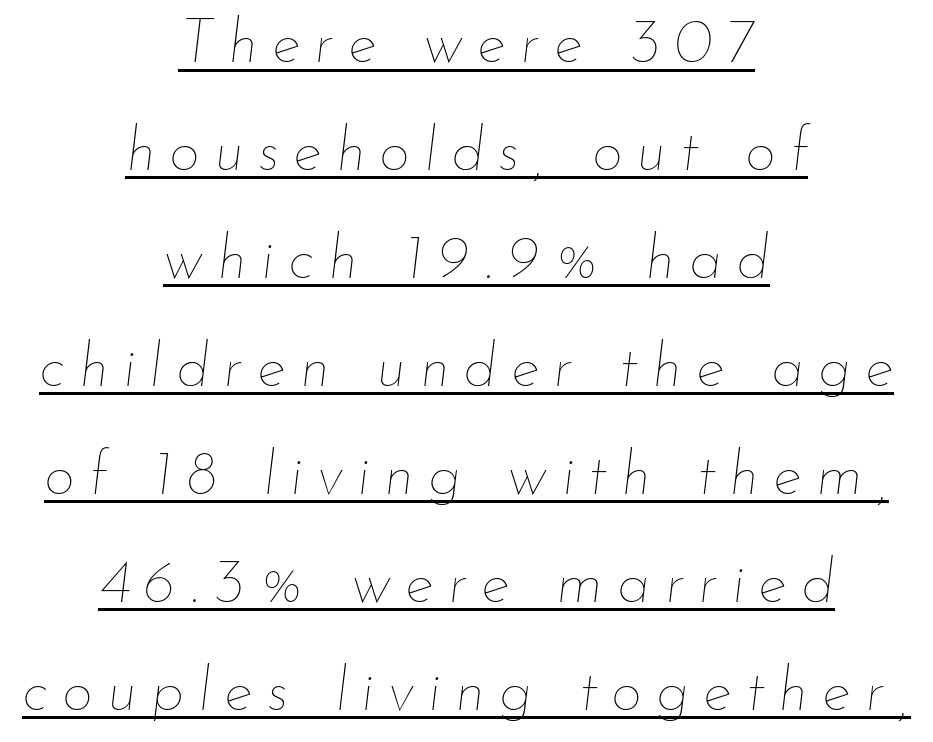
Q: Is the text bold? A: No.
Q: Is the text italic (slanted)? A: Yes, it leans right by about 7 degrees.
Q: Is the text underlined? A: Yes.
Q: How is the paragraph aligned? A: Centered.
Q: Is the spacing between letters normal or unusually wide? A: Unusually wide.
Q: Width (condensed, normal, or wide)? A: Normal.
Q: Stroke contrast? A: Low.
Q: x-height? A: Small.
Q: Monospaced? A: No.
